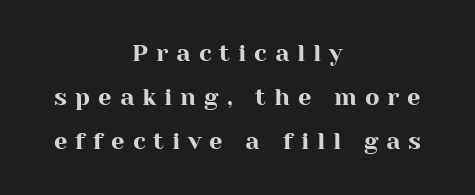
Q: Is the text italic (slanted)? A: No, it is upright.
Q: Is the text underlined? A: No.
Q: How is the paragraph aligned? A: Centered.
Q: Is the spacing between letters normal or unusually wide? A: Unusually wide.
